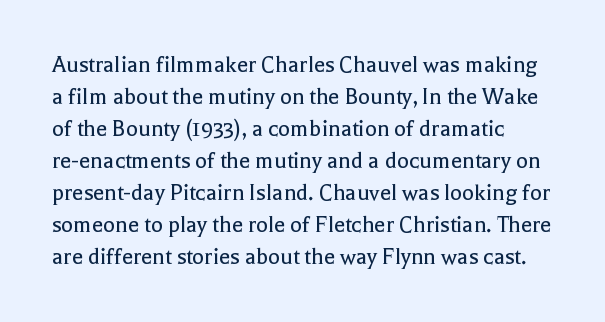
The weight tops out at a normal text grade. The horizontal fit of the characters is conventional and even. Underlining? Definitely not there. You can tell it's not italic because the verticals are truly vertical. The space between consecutive lines is moderate.
